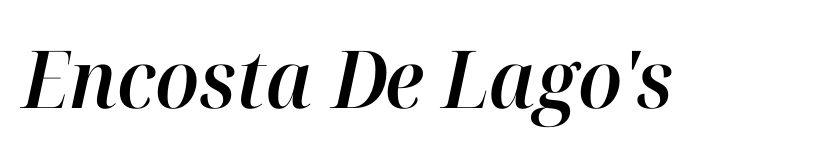
Underline: absent. The face used here is proportionally spaced, like ordinary book or web type. Is the letter spacing exaggerated? No — it looks like the ordinary default. Italic: yes, the glyphs are oblique.
